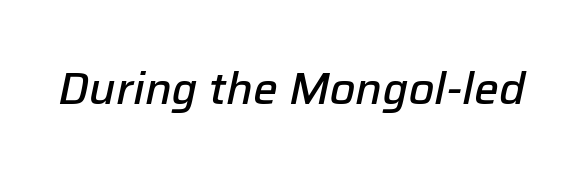
{"italic": "yes", "lean": "right", "slant_degrees": 12, "bold": "semi", "weight": "semibold", "width": "normal", "stroke_contrast": "low", "x_height": "medium", "monospaced": "no", "underline": "no", "letter_spacing": "normal", "letter_spacing_em": 0.0, "glyph_px": 44}
